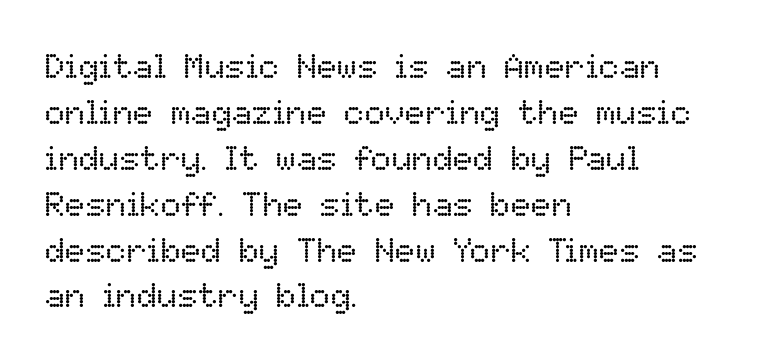
{"italic": "no", "bold": "no", "weight": "regular", "width": "normal", "stroke_contrast": "low", "x_height": "medium", "monospaced": "no", "underline": "no", "align": "left", "line_spacing": "normal", "line_spacing_ratio": 1.35, "letter_spacing": "normal", "letter_spacing_em": 0.0, "glyph_px": 34}
